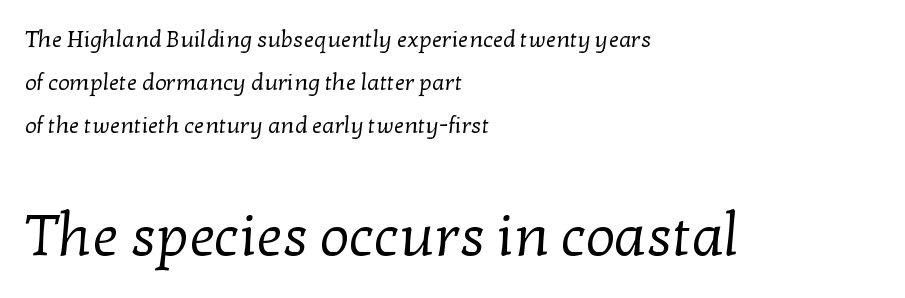
Q: Is the text bold? A: No.
Q: Is the typeface a serif or a sans-serif typeface? A: Serif.
Q: Is the text underlined? A: No.
Q: How is the paragraph aligned? A: Left-aligned.
Q: Is the spacing between letters normal or unusually wide? A: Normal.
Q: Which block of text is set in a larger size, the first (top) or the second (bottom)? A: The second (bottom) one.
Q: Width (condensed, normal, or wide)? A: Normal.
Q: Stroke contrast? A: Low.
Q: x-height? A: Medium.
Q: Monospaced? A: No.
